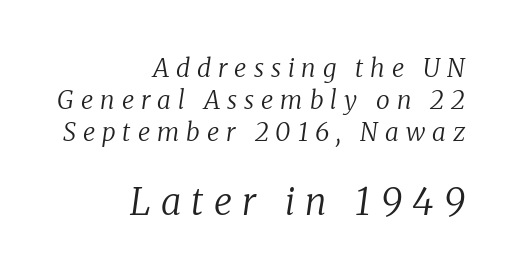
{"serif": "yes", "italic": "yes", "lean": "right", "slant_degrees": 8, "bold": "no", "weight": "regular", "width": "normal", "stroke_contrast": "low", "x_height": "medium", "monospaced": "no", "underline": "no", "align": "right", "line_spacing": "normal", "line_spacing_ratio": 1.28, "letter_spacing": "wide", "letter_spacing_em": 0.28, "larger_block": "second", "size_ratio": 1.48, "glyph_px": 37}
